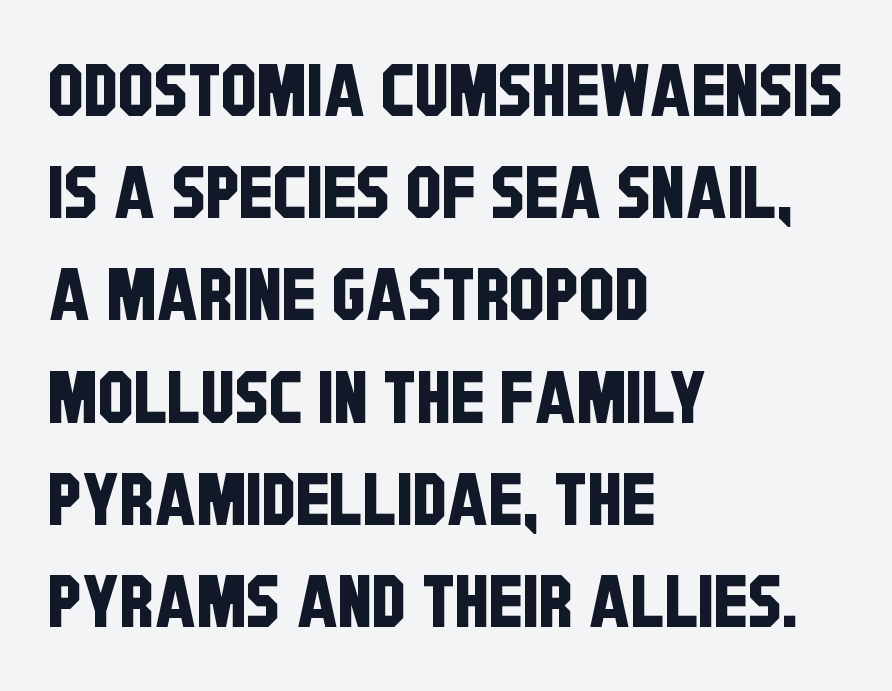
Q: Is the typeface a serif or a sans-serif typeface? A: Sans-serif.
Q: Is the text underlined? A: No.
Q: How is the paragraph aligned? A: Left-aligned.
Q: Is the spacing between letters normal or unusually wide? A: Normal.
Q: Is the spacing between lines tight, normal or loose? A: Normal.
Q: Width (condensed, normal, or wide)? A: Condensed.
Q: Stroke contrast? A: Low.
Q: x-height? A: Large.
Q: Monospaced? A: No.
